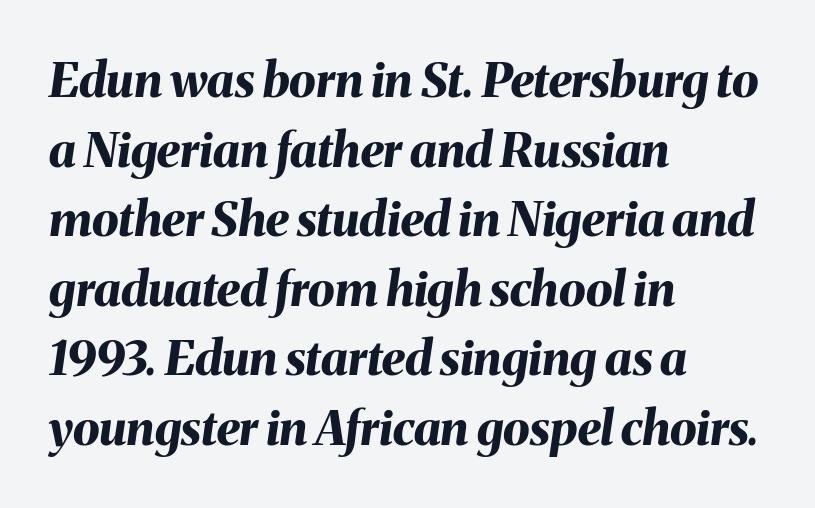
The passage is arranged the way most books set body copy — flush left. The specimen reads as italic at a glance. Caption: bold face, heavy strokes. Default kerning and tracking; the words read as compact shapes. Clear beneath every line of the passage.
